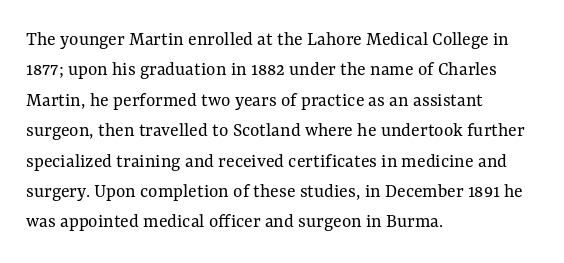
{"italic": "no", "bold": "no", "underline": "no", "align": "left", "line_spacing": "normal", "line_spacing_ratio": 1.52, "letter_spacing": "normal", "letter_spacing_em": 0.0, "glyph_px": 20}
